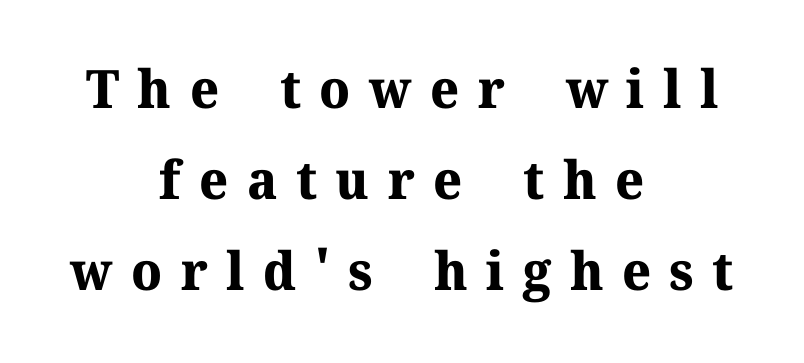
Weight: bold. Both edges are ragged and mirror each other, which tells us the setting is centered. Spacing between characters has been opened up far beyond the box default. Underline: absent. The lettering stays uniformly vertical, giving the passage a roman look.
